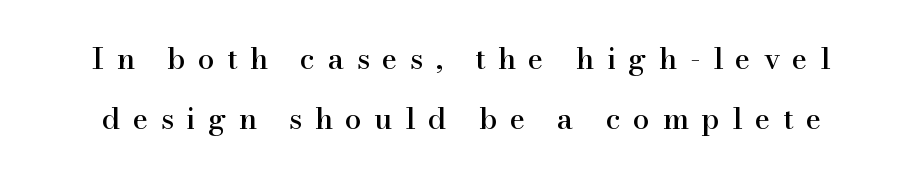
The image shows 30 px serif type, upright; set loose line spacing (2.01x), unusually wide letter spacing (+0.41 em), not underlined; high stroke contrast and a small x-height.
